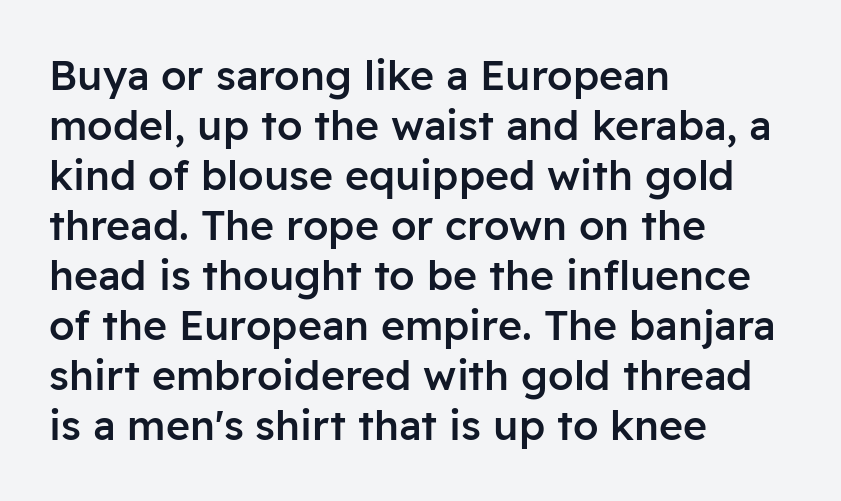
Moderately thickened strokes mark this as semibold type. Nothing sits at the stroke ends, so this counts as sans-serif. A typesetter would mark this as roman, not italic. The passage shown has conventional tracking throughout. Unmarked baselines from the first word to the last.
